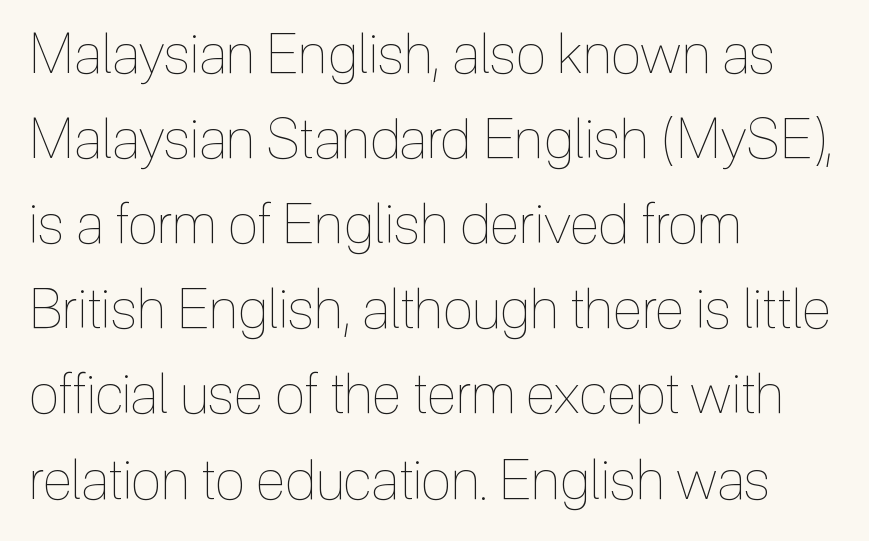
{"italic": "no", "bold": "no", "weight": "thin", "width": "condensed", "x_height": "medium", "monospaced": "no", "underline": "no", "align": "left", "line_spacing": "normal", "line_spacing_ratio": 1.52, "letter_spacing": "normal", "letter_spacing_em": 0.0, "glyph_px": 56}
